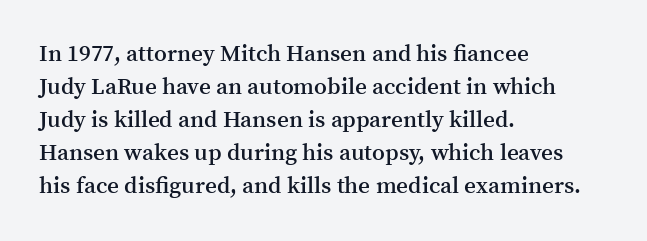
Default kerning and tracking; the words read as compact shapes. Quick note: interline space is typical. This rendering features lettering with no underline. Left-aligned paragraph, ragged on the right. The strokes are fattened partway — semibold, not bold. Italic: no, the glyphs are upright roman.
